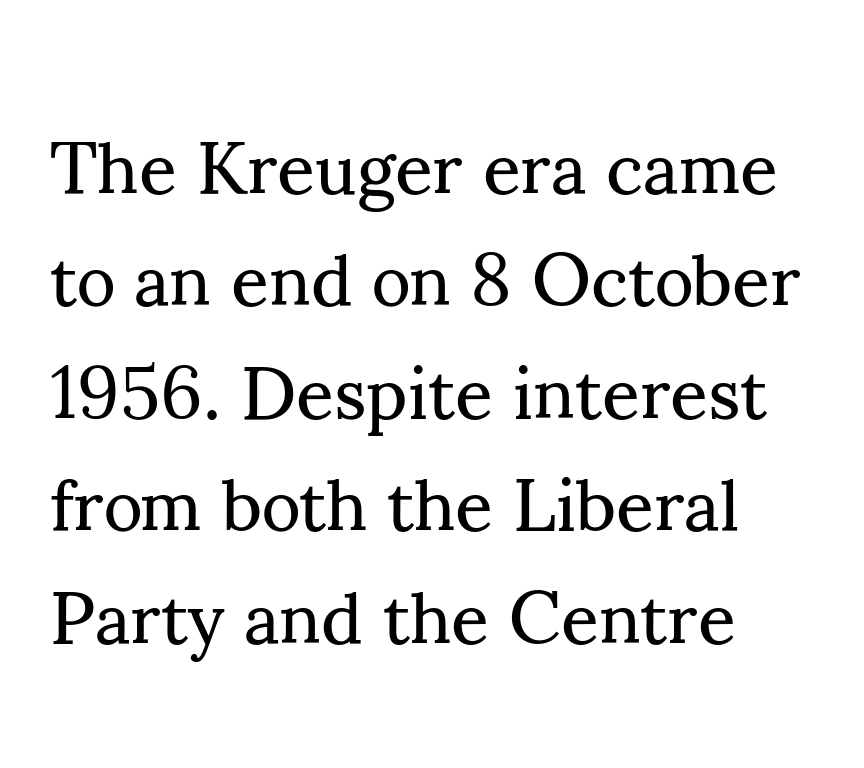
{"serif": "yes", "italic": "no", "bold": "no", "weight": "regular", "width": "normal", "stroke_contrast": "medium", "x_height": "small", "monospaced": "no", "underline": "no", "align": "left", "line_spacing": "normal", "line_spacing_ratio": 1.52, "letter_spacing": "normal", "letter_spacing_em": 0.0, "glyph_px": 74}
